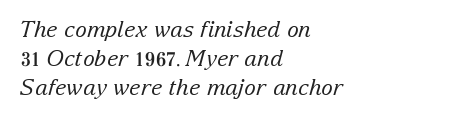
Q: Is the text bold? A: No.
Q: Is the text italic (slanted)? A: Yes, it leans right by about 15 degrees.
Q: Is the text underlined? A: No.
Q: How is the paragraph aligned? A: Left-aligned.
Q: Is the spacing between letters normal or unusually wide? A: Normal.
Q: Is the spacing between lines tight, normal or loose? A: Normal.
